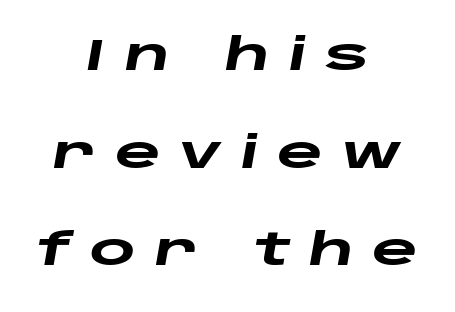
The paragraph shown floats in the horizontal middle. Students, note that the glyphs here are deliberately spaced far apart. Has an underline been added? It has not. Quick note: interline space is abundant. Varying glyph widths throughout — classic text-font behaviour.
